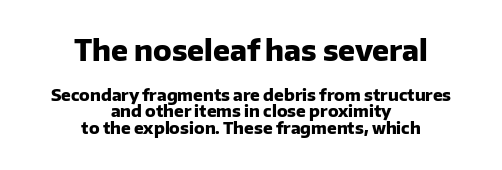
{"serif": "no", "italic": "no", "bold": "yes", "weight": "heavy", "width": "normal", "stroke_contrast": "low", "x_height": "medium", "monospaced": "no", "underline": "no", "align": "center", "line_spacing": "tight", "line_spacing_ratio": 1.04, "letter_spacing": "normal", "letter_spacing_em": 0.0, "larger_block": "first", "size_ratio": 1.75, "glyph_px": 28}
